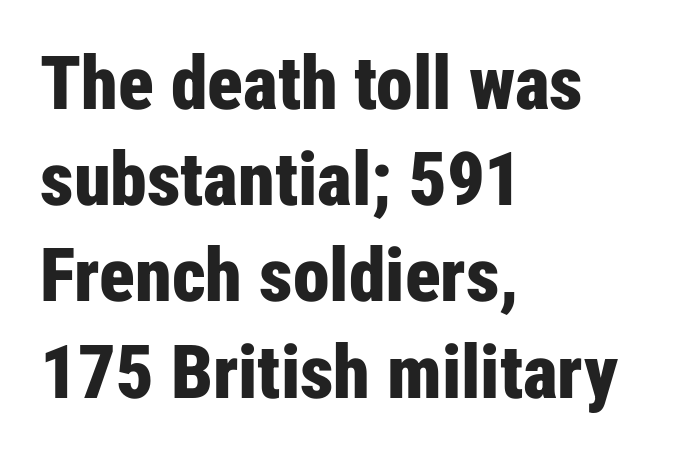
The image shows 74 px bold, condensed sans-serif type, upright; set left-aligned, normal line spacing (1.3x), normal letter spacing, not underlined; low stroke contrast and a medium x-height.
